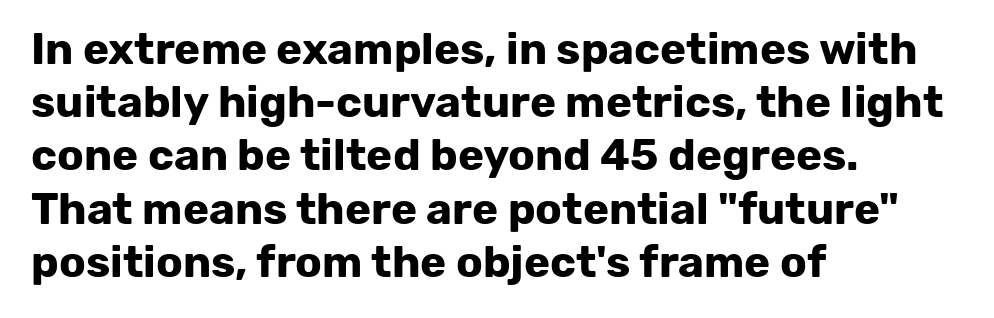
{"serif": "no", "italic": "no", "bold": "yes", "weight": "bold", "width": "normal", "stroke_contrast": "low", "x_height": "medium", "monospaced": "no", "underline": "no", "align": "left", "line_spacing_ratio": 1.21, "letter_spacing": "normal", "letter_spacing_em": 0.0, "glyph_px": 44}
